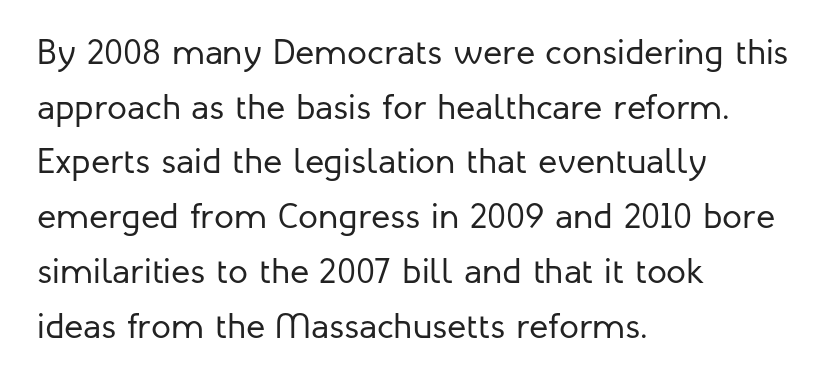
{"serif": "no", "italic": "no", "bold": "no", "weight": "regular", "width": "normal", "stroke_contrast": "low", "x_height": "medium", "monospaced": "no", "underline": "no", "align": "left", "line_spacing": "normal", "line_spacing_ratio": 1.52, "letter_spacing": "normal", "letter_spacing_em": 0.0, "glyph_px": 36}
